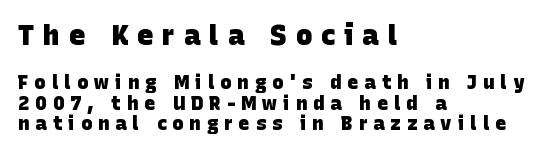
The image shows 28 px heavy sans-serif type; set left-aligned, tight line spacing (1.07x), unusually wide letter spacing (+0.31 em), not underlined; the first (top) block is 1.47x larger; low stroke contrast and a large x-height.
